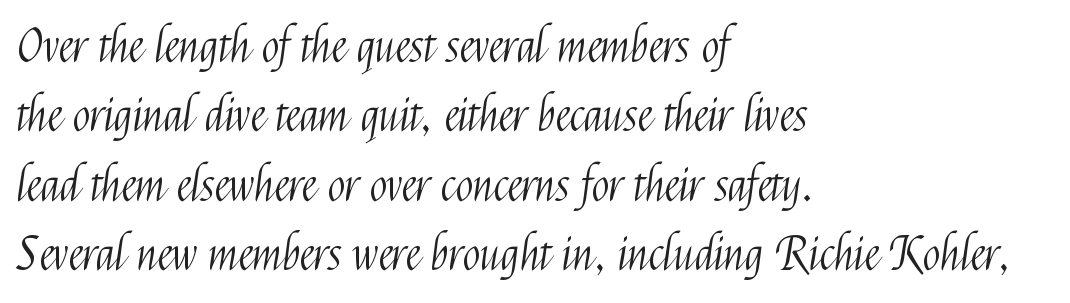
The image shows 46 px light, condensed sans-serif type; set left-aligned, normal line spacing (1.51x), normal letter spacing, not underlined; medium stroke contrast and a medium x-height.
